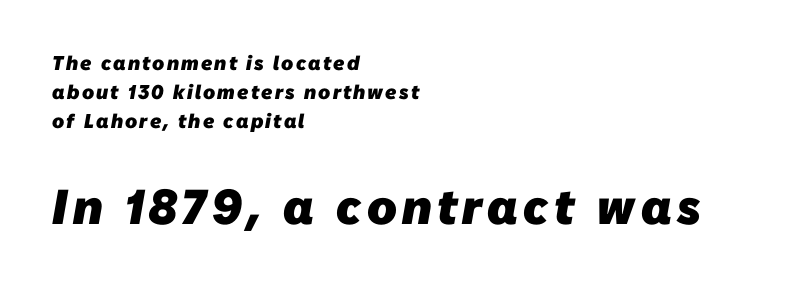
The image shows 49 px heavy sans-serif type; set left-aligned, normal line spacing (1.46x), not underlined; the second (bottom) block is 2.45x larger; low stroke contrast and a medium x-height.
